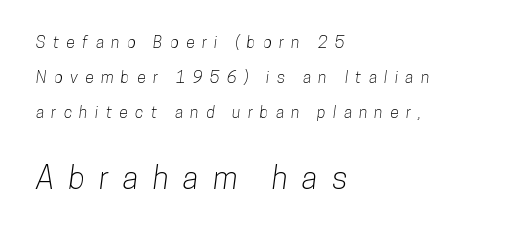
{"serif": "no", "width": "condensed", "stroke_contrast": "low", "x_height": "medium", "monospaced": "no", "underline": "no", "align": "left", "line_spacing": "loose", "line_spacing_ratio": 2.18, "letter_spacing": "wide", "letter_spacing_em": 0.46, "larger_block": "second", "size_ratio": 1.94, "glyph_px": 31}
